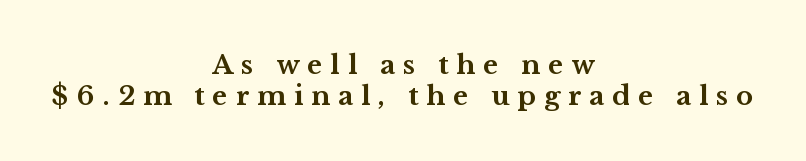
Q: Is the text bold? A: Yes.
Q: Is the text italic (slanted)? A: No, it is upright.
Q: Is the text underlined? A: No.
Q: How is the paragraph aligned? A: Centered.
Q: Is the spacing between letters normal or unusually wide? A: Unusually wide.
